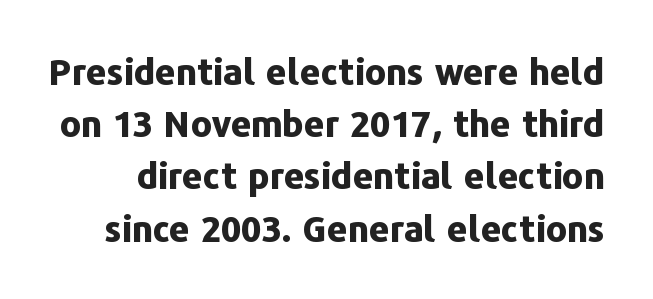
Nobody drew a line under any word here. The passage shown is typed in a proportional face where columns would drift. Regarding serifs, this sample does without them. The type sits square on the baseline with zero lean. These lines sit exactly where default settings would place them. In terms of weight, the rendering is a true, heavy bold.
